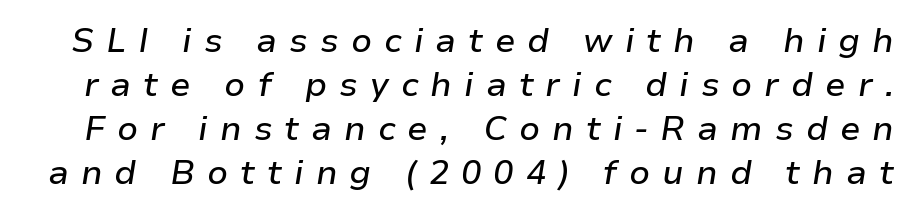
{"italic": "yes", "lean": "right", "slant_degrees": 9, "width": "normal", "stroke_contrast": "low", "x_height": "medium", "monospaced": "no", "underline": "no", "line_spacing": "normal", "line_spacing_ratio": 1.29, "letter_spacing": "wide", "letter_spacing_em": 0.35, "glyph_px": 34}
